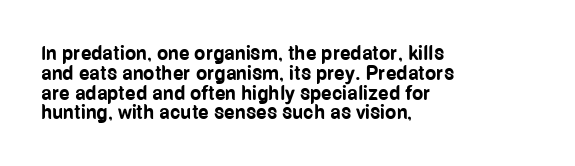
{"italic": "no", "bold": "yes", "underline": "no", "align": "left", "line_spacing": "tight", "line_spacing_ratio": 0.99, "letter_spacing": "normal", "letter_spacing_em": 0.0, "glyph_px": 20}
